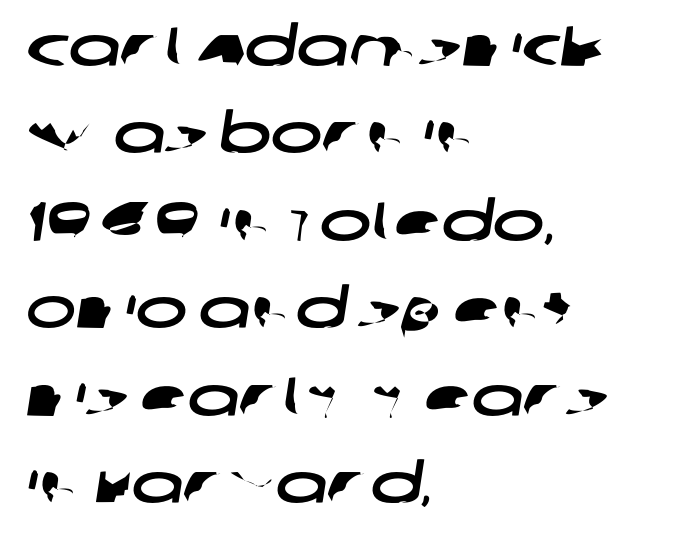
The image shows 55 px wide sans-serif type; set left-aligned, normal line spacing (1.59x), normal letter spacing, not underlined; low stroke contrast and a large x-height.
